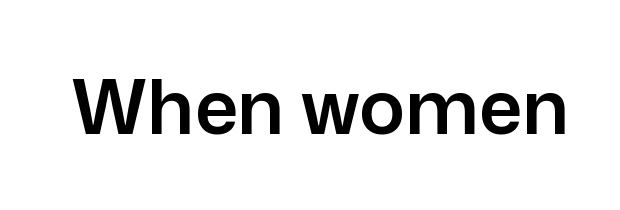
The image shows 76 px sans-serif type, upright; set normal letter spacing, not underlined; low stroke contrast and a medium x-height.
